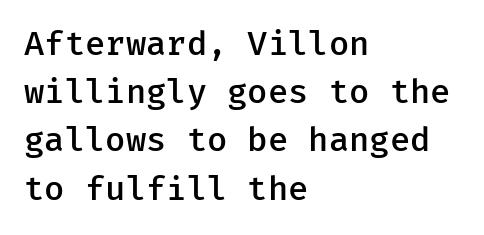
The image shows 33 px semibold sans-serif type, upright, monospaced; set left-aligned, normal line spacing (1.46x), normal letter spacing, not underlined; low stroke contrast and a medium x-height.
